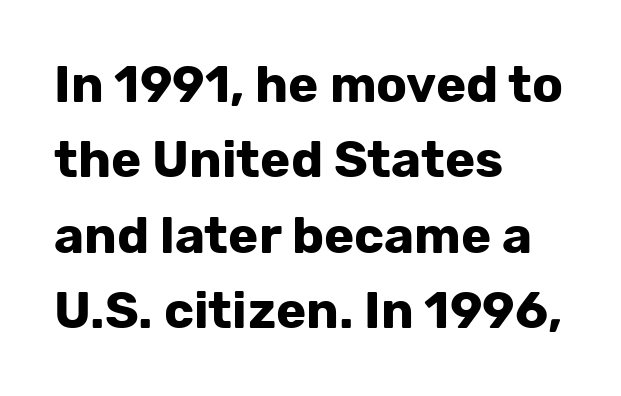
Q: Is the text bold? A: Yes.
Q: Is the text italic (slanted)? A: No, it is upright.
Q: Is the typeface a serif or a sans-serif typeface? A: Sans-serif.
Q: Is the text underlined? A: No.
Q: How is the paragraph aligned? A: Left-aligned.
Q: Is the spacing between letters normal or unusually wide? A: Normal.
Q: Is the spacing between lines tight, normal or loose? A: Normal.
Q: Width (condensed, normal, or wide)? A: Normal.
Q: Stroke contrast? A: Low.
Q: x-height? A: Medium.
Q: Monospaced? A: No.
